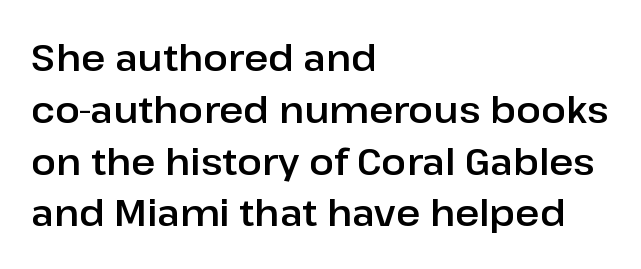
The image shows 37 px sans-serif type, upright; set left-aligned, normal line spacing (1.4x), normal letter spacing, not underlined; low stroke contrast and a medium x-height.
